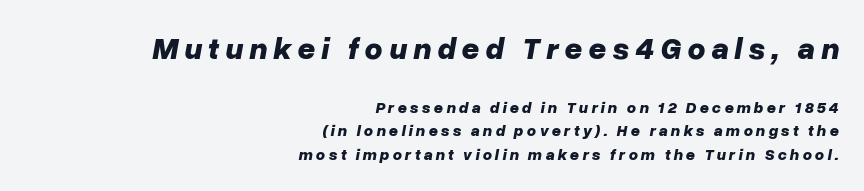
{"italic": "yes", "lean": "right", "slant_degrees": 10, "bold": "yes", "weight": "bold", "width": "normal", "stroke_contrast": "low", "x_height": "medium", "monospaced": "no", "underline": "no", "align": "right", "line_spacing": "normal", "line_spacing_ratio": 1.46, "larger_block": "first", "size_ratio": 1.94, "glyph_px": 31}
